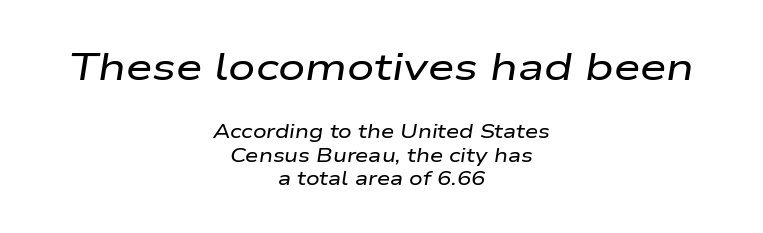
Has an underline been added? It has not. Posture: slanted. Leftover space on each line is divided equally before and after the words. Tracking value appears to be zero — textbook default spacing. Each letter keeps its own natural width here, so spacing adapts to shape. The emphasis by scale lands on block number one, above.
